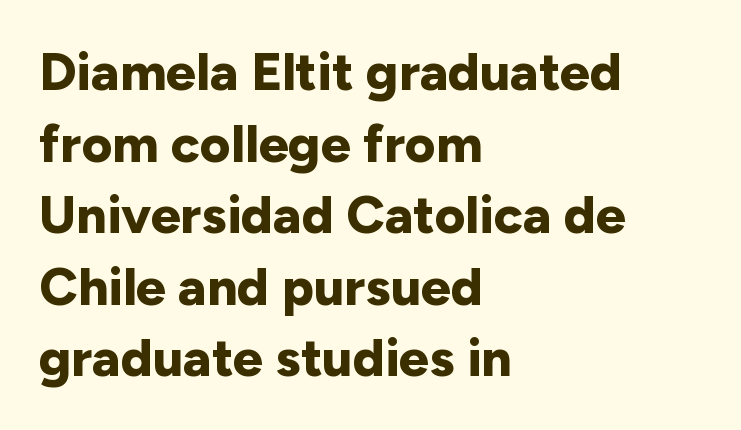
The image shows 53 px bold sans-serif type, upright; set left-aligned, normal line spacing (1.35x), normal letter spacing, not underlined; low stroke contrast and a medium x-height.
